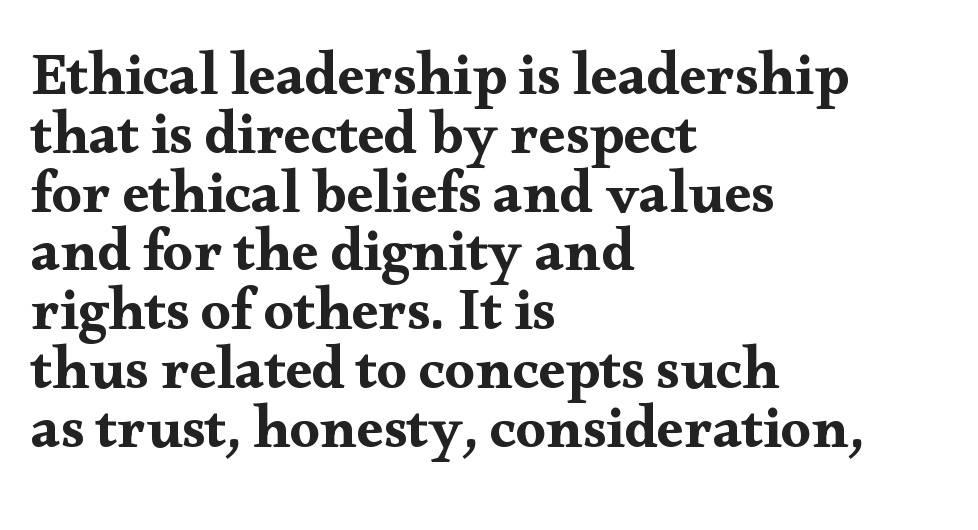
{"serif": "yes", "italic": "no", "width": "wide", "stroke_contrast": "medium", "x_height": "small", "monospaced": "no", "underline": "no", "align": "left", "line_spacing": "tight", "line_spacing_ratio": 0.98, "letter_spacing": "normal", "letter_spacing_em": 0.0, "glyph_px": 60}
